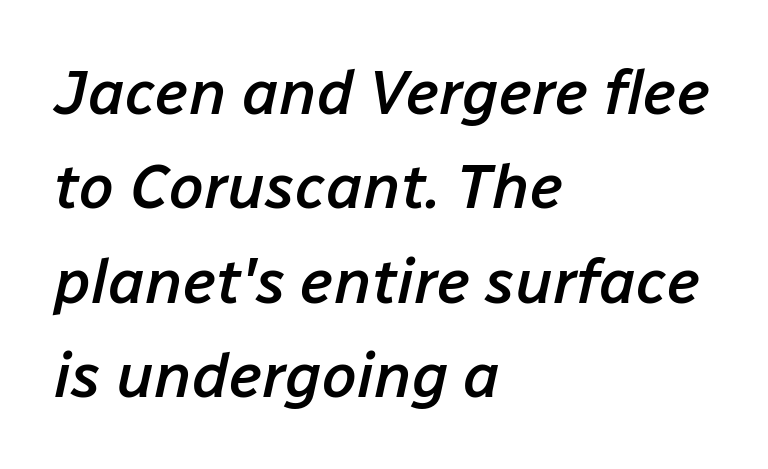
The image shows 63 px semibold type, italic (leaning right); set left-aligned, normal line spacing (1.5x), normal letter spacing, not underlined; low stroke contrast and a medium x-height.
